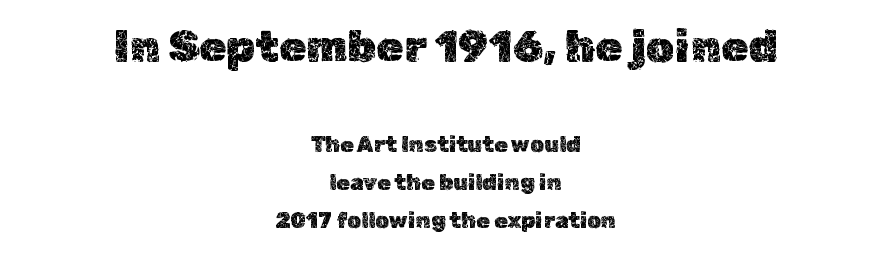
Q: Is the text italic (slanted)? A: No, it is upright.
Q: Is the text underlined? A: No.
Q: How is the paragraph aligned? A: Centered.
Q: Is the spacing between letters normal or unusually wide? A: Normal.
Q: Which block of text is set in a larger size, the first (top) or the second (bottom)? A: The first (top) one.
Q: Width (condensed, normal, or wide)? A: Normal.
Q: x-height? A: Medium.
Q: Monospaced? A: No.
